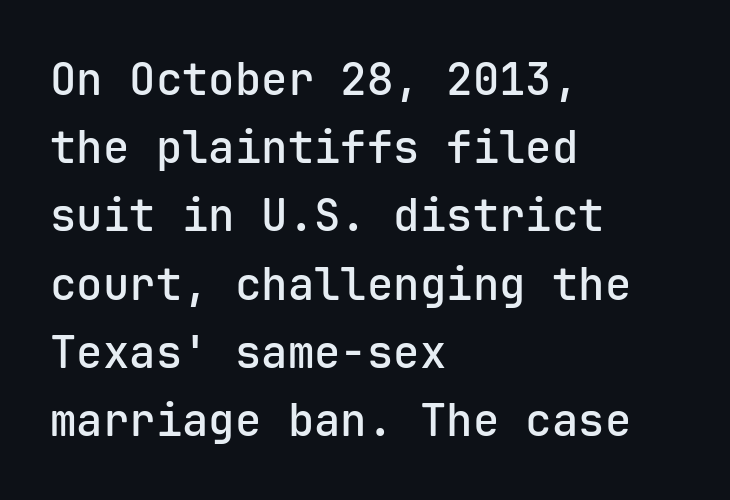
Q: Is the text bold? A: Semi-bold.
Q: Is the text italic (slanted)? A: No, it is upright.
Q: Is the typeface a serif or a sans-serif typeface? A: Sans-serif.
Q: Is the text underlined? A: No.
Q: How is the paragraph aligned? A: Left-aligned.
Q: Is the spacing between letters normal or unusually wide? A: Normal.
Q: Is the spacing between lines tight, normal or loose? A: Normal.
Q: Width (condensed, normal, or wide)? A: Normal.
Q: Stroke contrast? A: Low.
Q: x-height? A: Medium.
Q: Monospaced? A: Yes.
